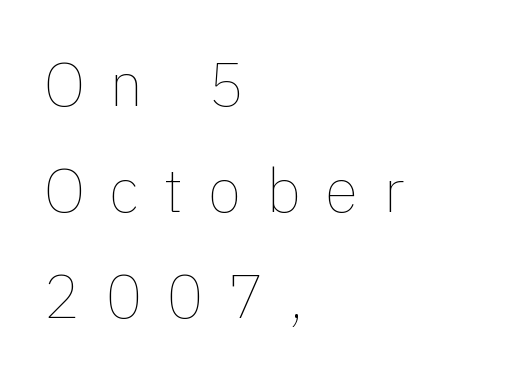
The image shows 61 px thin type, upright; set left-aligned, line spacing 1.74x, unusually wide letter spacing (+0.41 em), not underlined; a medium x-height.
